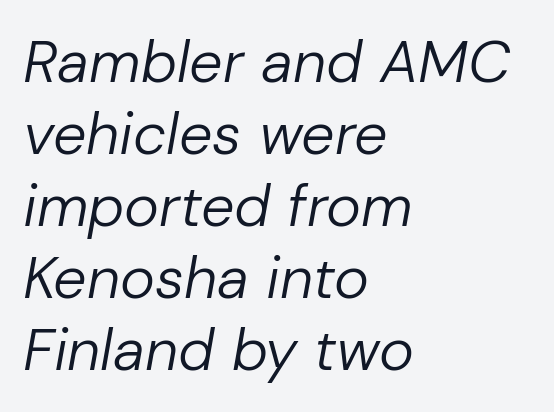
{"italic": "yes", "lean": "right", "slant_degrees": 10, "bold": "no", "weight": "regular", "width": "normal", "stroke_contrast": "low", "x_height": "medium", "monospaced": "no", "underline": "no", "align": "left", "line_spacing_ratio": 1.22, "letter_spacing": "normal", "letter_spacing_em": 0.0, "glyph_px": 59}
